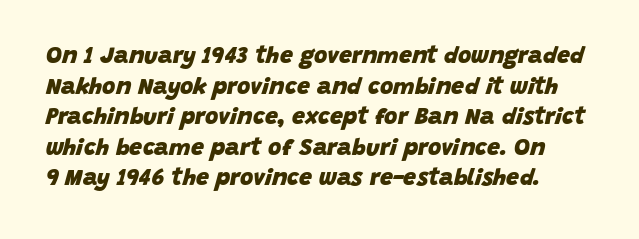
The letters sit at their default tracking, neither squeezed nor spread. Baseline-to-baseline distance is the conventional proportion of letter height. Students, this is bold: see how much ink each stroke carries. There's an unmistakable incline to the writing here. Underline: absent.
